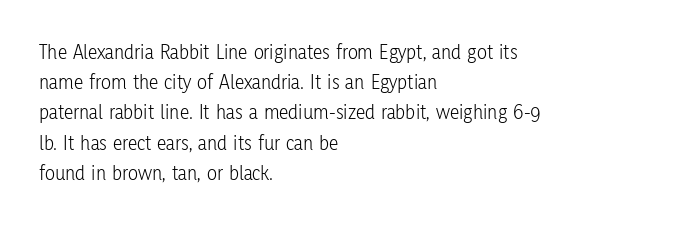
Q: Is the text bold? A: No.
Q: Is the text italic (slanted)? A: No, it is upright.
Q: Is the text underlined? A: No.
Q: How is the paragraph aligned? A: Left-aligned.
Q: Is the spacing between letters normal or unusually wide? A: Normal.
Q: Is the spacing between lines tight, normal or loose? A: Normal.
